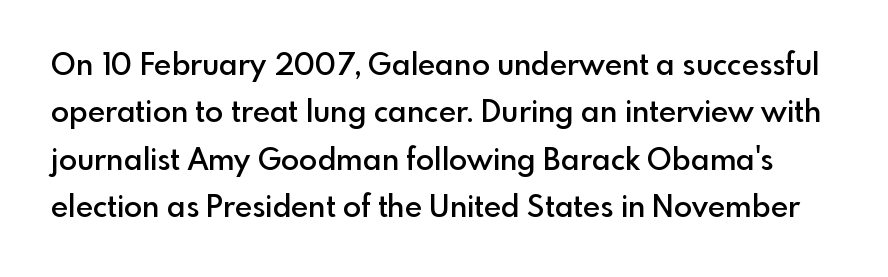
{"serif": "no", "italic": "no", "bold": "semi", "weight": "semibold", "width": "normal", "x_height": "small", "monospaced": "no", "underline": "no", "line_spacing": "normal", "line_spacing_ratio": 1.58, "letter_spacing": "normal", "letter_spacing_em": 0.0, "glyph_px": 30}
